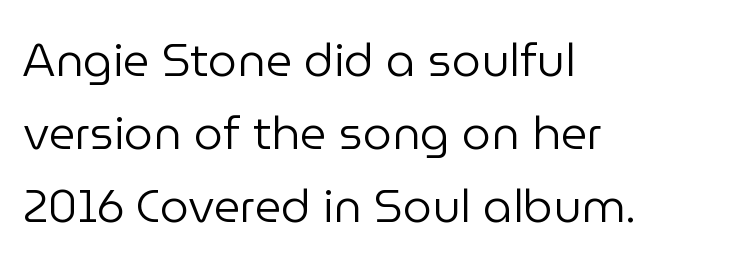
{"serif": "no", "italic": "no", "bold": "no", "weight": "regular", "width": "normal", "stroke_contrast": "low", "x_height": "medium", "monospaced": "no", "underline": "no", "align": "left", "line_spacing": "normal", "line_spacing_ratio": 1.59, "letter_spacing": "normal", "letter_spacing_em": 0.0, "glyph_px": 46}
